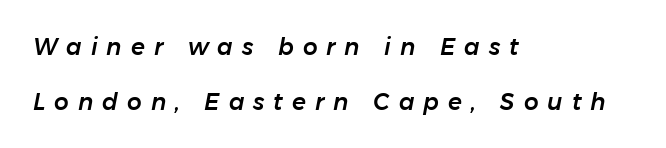
Q: Is the text italic (slanted)? A: Yes, it leans right by about 11 degrees.
Q: Is the text underlined? A: No.
Q: How is the paragraph aligned? A: Left-aligned.
Q: Is the spacing between letters normal or unusually wide? A: Unusually wide.
Q: Is the spacing between lines tight, normal or loose? A: Loose.
